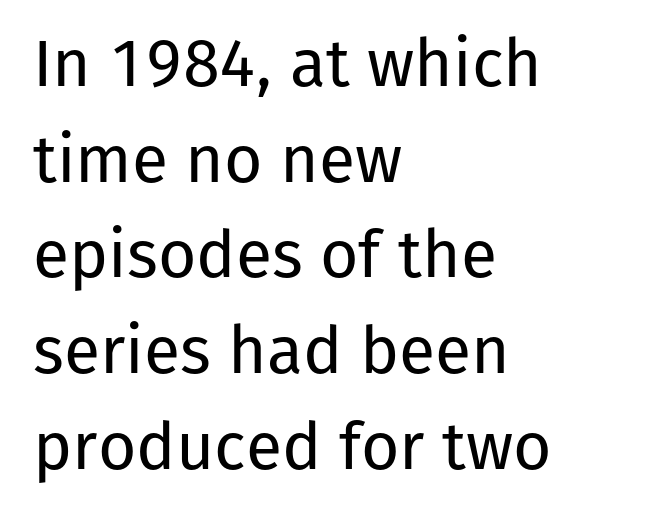
Teacher's note: observe the even left margin — that is flush-left alignment. A sans-serif font was chosen for this passage. Baseline-to-baseline distance is the conventional proportion of letter height. These lines were composed using upright roman letters.
